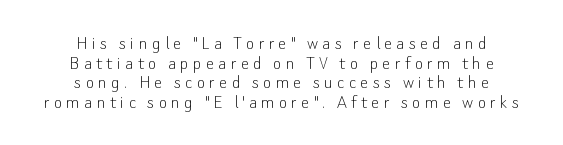
The image shows 20 px text type, upright; set centered, tight line spacing (0.98x), unusually wide letter spacing (+0.22 em), not underlined.
